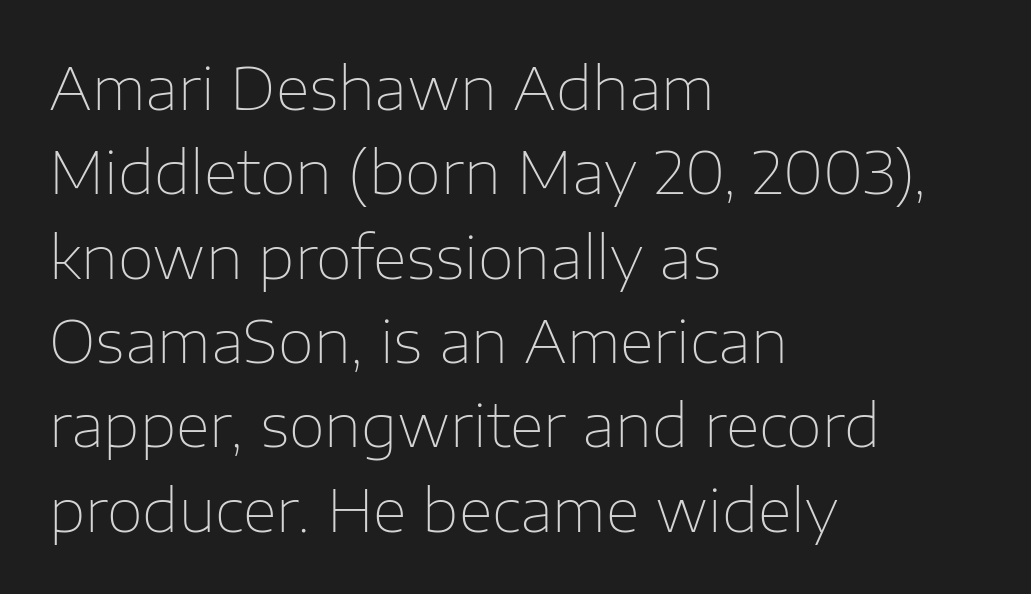
Students, observe: this is what conventionally led text looks like. Nothing sits at the stroke ends, so this counts as sans-serif. Underlining? Definitely not there. Reading down the block, your eye returns to a fixed left position each line. No letter is thick-stroked: the sample isn't bold. Each letter keeps its own natural width here, so spacing adapts to shape.
